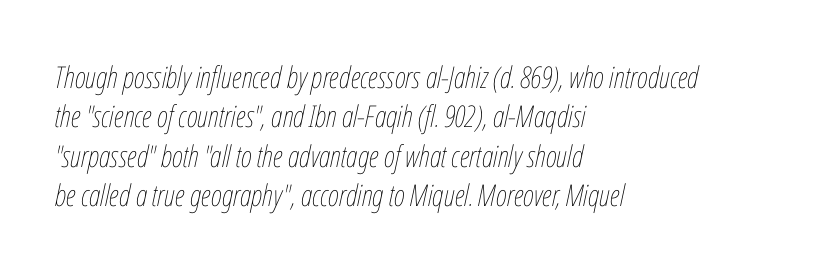
Compared with typical body copy, the letter spacing here is the same. The font's italic variant was chosen for this text. These lines are rendered in a variable-pitch font. Leftover space on each line is placed entirely after the last word. The space beneath each line is pristine and unruled. Leading: standard.
